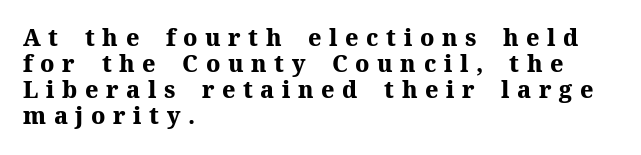
The image shows 23 px bold type, upright; set left-aligned, tight line spacing (1.13x), unusually wide letter spacing (+0.33 em), not underlined.
